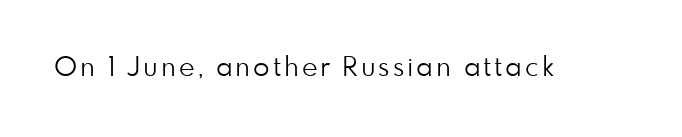
The image shows 27 px text type, upright; set not underlined.
